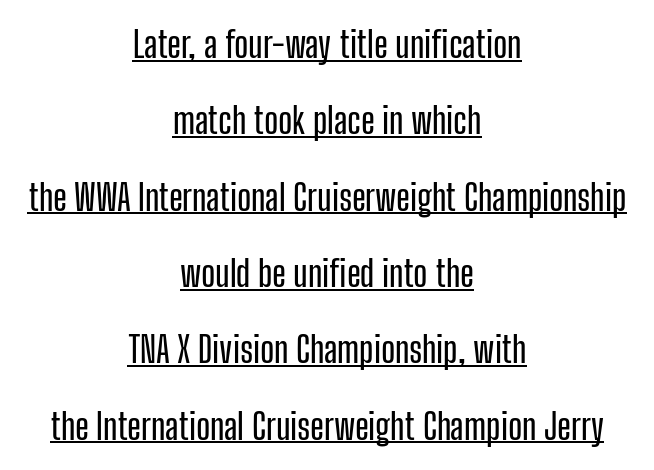
A student would call this center alignment; a typographer would say set centered. Varying glyph widths throughout — classic text-font behaviour. The typography opts for an upright posture over an oblique one. Nope, no serifs anywhere on these letters. This rendering leaves character spacing at its baseline value. In designer terms, the underline attribute is active on this setting.
